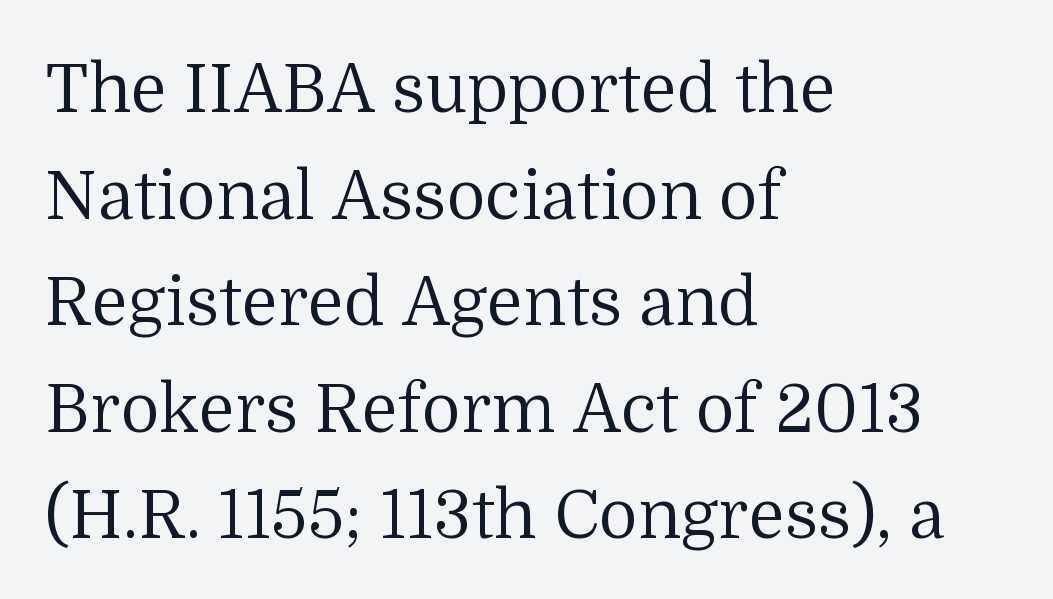
Q: Is the text bold? A: No.
Q: Is the text italic (slanted)? A: No, it is upright.
Q: Is the typeface a serif or a sans-serif typeface? A: Serif.
Q: Is the text underlined? A: No.
Q: How is the paragraph aligned? A: Left-aligned.
Q: Is the spacing between letters normal or unusually wide? A: Normal.
Q: Is the spacing between lines tight, normal or loose? A: Normal.
Q: Width (condensed, normal, or wide)? A: Normal.
Q: Stroke contrast? A: Medium.
Q: x-height? A: Medium.
Q: Monospaced? A: No.
